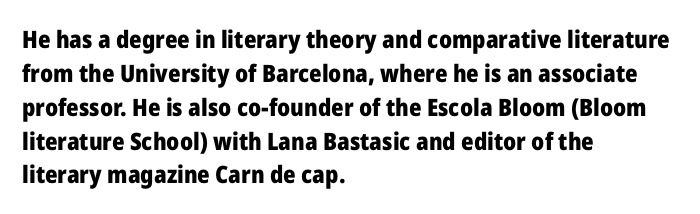
{"italic": "no", "bold": "yes", "underline": "no", "align": "left", "line_spacing": "normal", "line_spacing_ratio": 1.41, "letter_spacing": "normal", "letter_spacing_em": 0.0, "glyph_px": 24}
